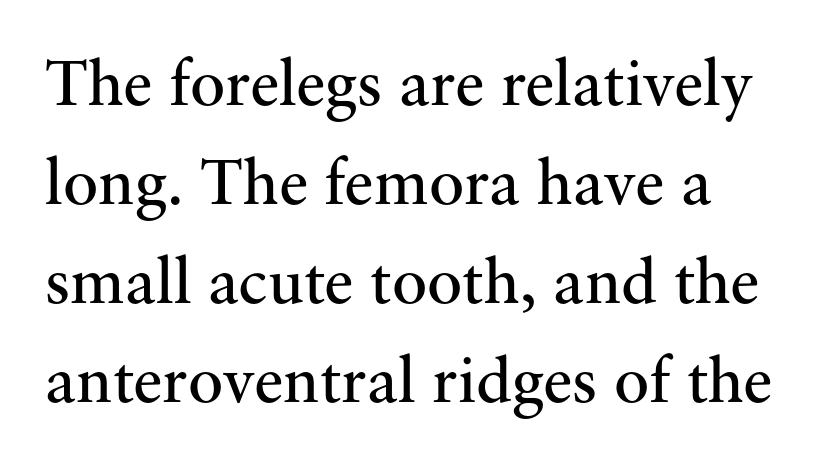
Q: Is the text bold? A: No.
Q: Is the text italic (slanted)? A: No, it is upright.
Q: Is the typeface a serif or a sans-serif typeface? A: Serif.
Q: Is the text underlined? A: No.
Q: Is the spacing between letters normal or unusually wide? A: Normal.
Q: Is the spacing between lines tight, normal or loose? A: Normal.
Q: Width (condensed, normal, or wide)? A: Normal.
Q: Stroke contrast? A: Medium.
Q: x-height? A: Small.
Q: Monospaced? A: No.
